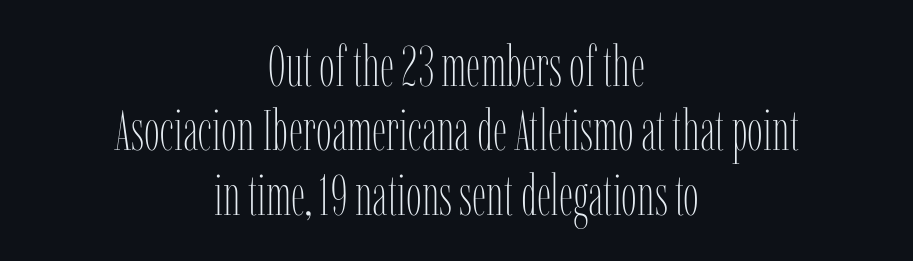
Characters remain perfectly vertical along every line. Quick note: interline space is minimal. Inter-character spacing is left at the font's built-in metrics. Centered paragraph, ragged on both sides. Quick note: underline off. Weight: not bold — regular or lighter.
